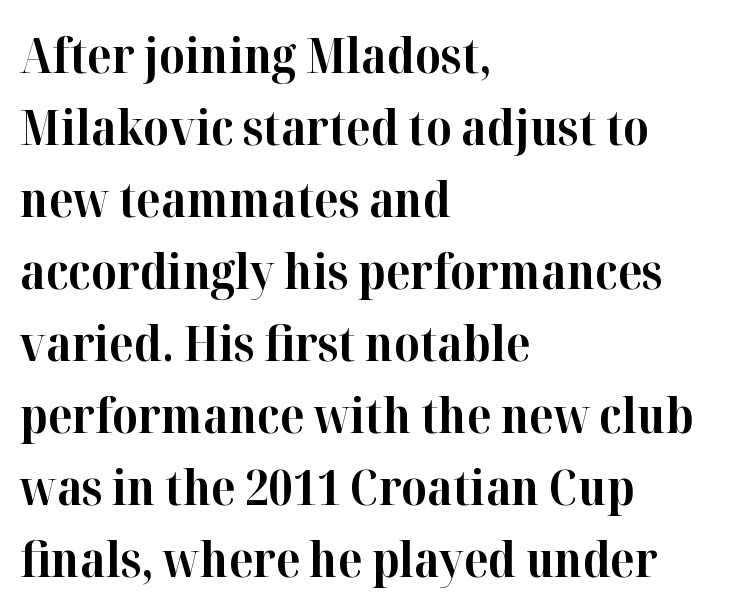
The image shows 49 px bold serif type, upright; set left-aligned, normal line spacing (1.47x), normal letter spacing, not underlined; high stroke contrast and a medium x-height.
